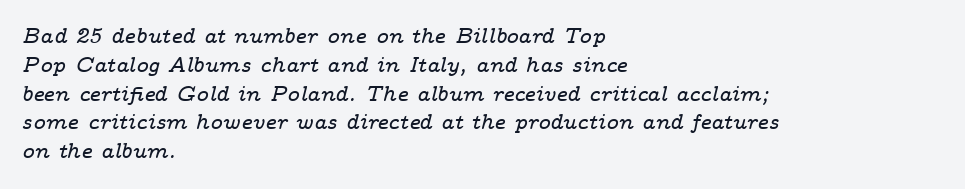
Q: Is the text italic (slanted)? A: Yes, it leans right by about 14 degrees.
Q: Is the text underlined? A: No.
Q: How is the paragraph aligned? A: Left-aligned.
Q: Is the spacing between letters normal or unusually wide? A: Normal.
Q: Is the spacing between lines tight, normal or loose? A: Normal.
